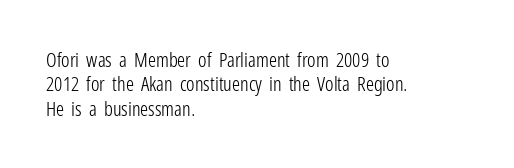
The image shows 20 px text type, upright; set left-aligned, line spacing 1.22x, normal letter spacing, not underlined.
